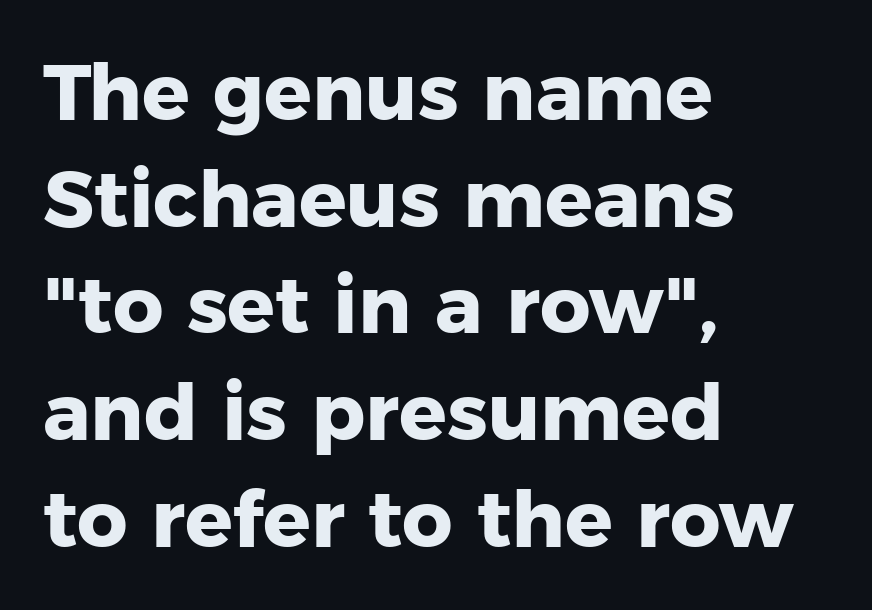
The lines in this sample share a left origin and differ only in where they stop. Spacing between characters is what you'd get straight out of the box. Reading down the column, the eye jumps a familiar distance to each next line. Proportional: the letters do not fall into vertical columns. Nobody drew a line under any word here.
